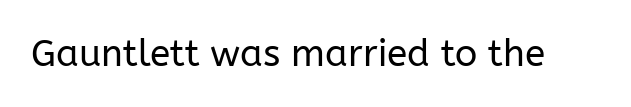
{"serif": "no", "italic": "no", "bold": "no", "weight": "regular", "width": "normal", "stroke_contrast": "low", "x_height": "medium", "monospaced": "no", "underline": "no", "letter_spacing": "normal", "letter_spacing_em": 0.0, "glyph_px": 37}
